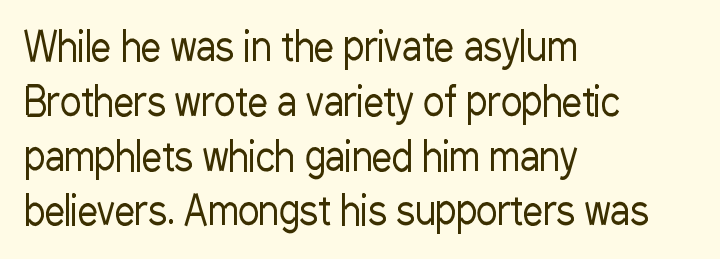
{"serif": "no", "italic": "no", "bold": "no", "weight": "regular", "width": "condensed", "stroke_contrast": "low", "x_height": "medium", "monospaced": "no", "underline": "no", "align": "left", "line_spacing": "normal", "line_spacing_ratio": 1.37, "letter_spacing": "normal", "letter_spacing_em": 0.0, "glyph_px": 40}
